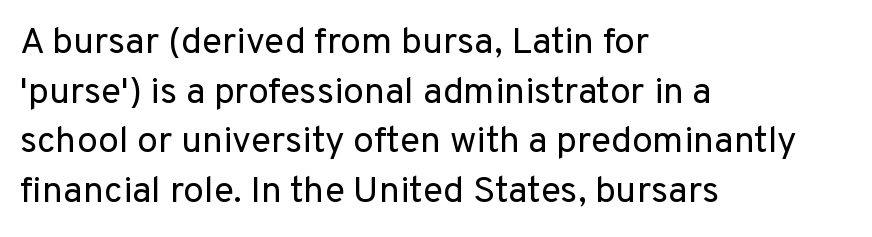
Here the glyphs are tracked normally, forming tight word shapes. Counters stay open thanks to moderate or lighter strokes. Visually the block forms a straight wall on the left and a jagged coastline on the right. Rows of type keep a routine distance in the vertical direction. Type without underlining. Here the designer chose a conventional face with non-uniform glyph widths.
